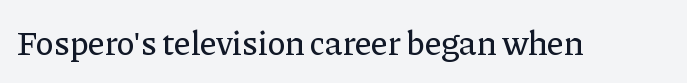
Plain, unruled lines of type. The letters stand upright; this is a roman face. Serif or sans? Serif — the stroke terminals have little feet. The face used here is proportionally spaced, like ordinary book or web type.
